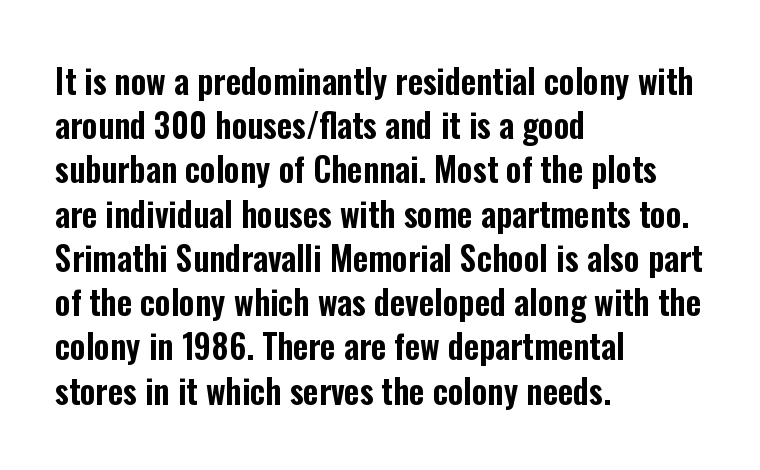
{"serif": "no", "italic": "no", "width": "condensed", "stroke_contrast": "low", "x_height": "medium", "monospaced": "no", "underline": "no", "align": "left", "line_spacing": "normal", "line_spacing_ratio": 1.34, "letter_spacing": "normal", "letter_spacing_em": 0.0, "glyph_px": 33}
